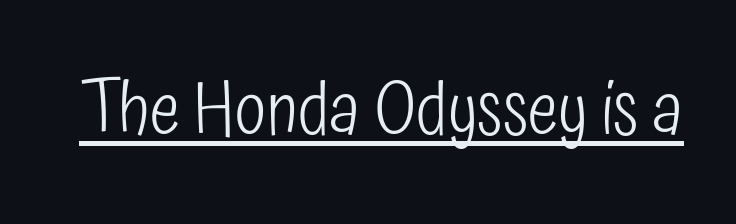
Q: Is the text bold? A: No.
Q: Is the text italic (slanted)? A: No, it is upright.
Q: Is the typeface a serif or a sans-serif typeface? A: Sans-serif.
Q: Is the text underlined? A: Yes.
Q: Is the spacing between letters normal or unusually wide? A: Normal.
Q: Width (condensed, normal, or wide)? A: Condensed.
Q: Stroke contrast? A: Low.
Q: x-height? A: Medium.
Q: Monospaced? A: No.
